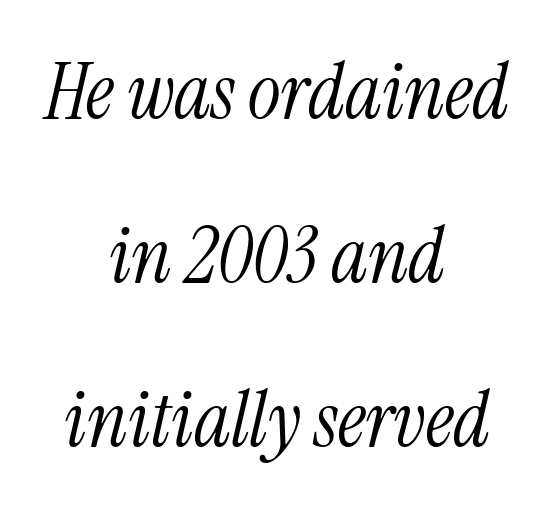
The image shows 78 px light, condensed serif type, italic (leaning right); set centered, loose line spacing (2.1x), normal letter spacing, not underlined; medium stroke contrast and a medium x-height.
